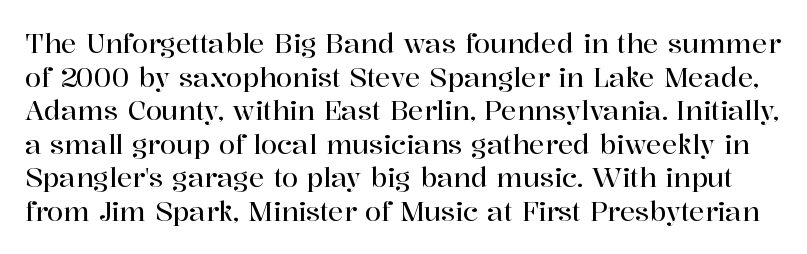
Vertical spacing — default. Nothing unusual about the tracking: characters are spaced as the font intends. Plain, unruled lines of type. Every character sits straight up, as roman type does.
